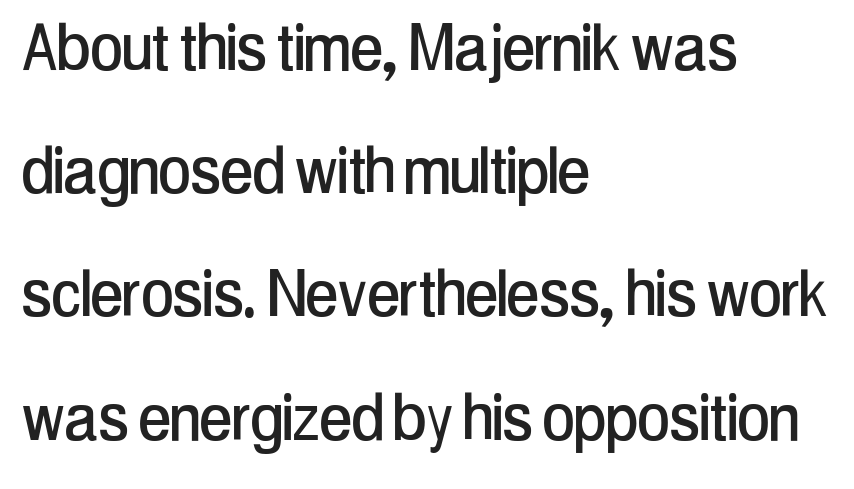
{"serif": "no", "italic": "no", "width": "condensed", "stroke_contrast": "low", "x_height": "medium", "monospaced": "no", "underline": "no", "align": "left", "line_spacing": "normal", "line_spacing_ratio": 1.58, "letter_spacing": "normal", "letter_spacing_em": 0.0, "glyph_px": 78}
